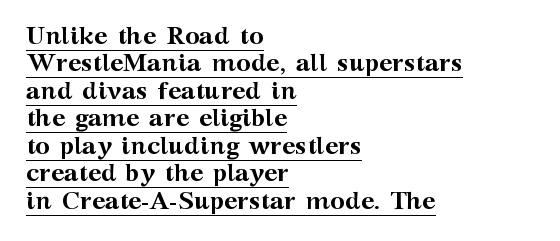
Q: Is the text bold? A: Yes.
Q: Is the text italic (slanted)? A: No, it is upright.
Q: Is the text underlined? A: Yes.
Q: How is the paragraph aligned? A: Left-aligned.
Q: Is the spacing between letters normal or unusually wide? A: Normal.
Q: Is the spacing between lines tight, normal or loose? A: Tight.
